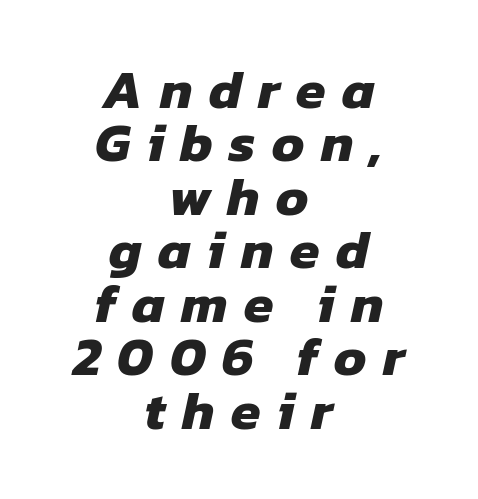
{"serif": "no", "bold": "yes", "weight": "heavy", "width": "normal", "stroke_contrast": "low", "x_height": "medium", "monospaced": "no", "underline": "no", "align": "center", "line_spacing": "tight", "line_spacing_ratio": 0.99, "letter_spacing": "wide", "letter_spacing_em": 0.3, "glyph_px": 54}
